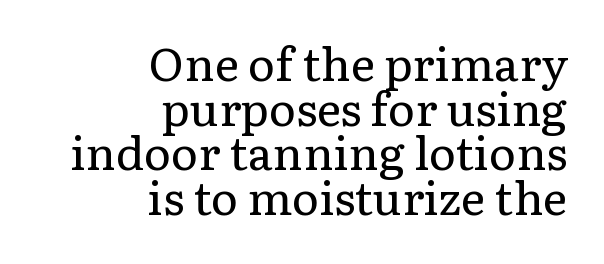
Is the stroke heavy? The answer is a plain regular-or-lighter. Character widths vary here, with narrow letters taking less room than wide ones. Style check: upright. The passage shown is typeset with a serif family. Line spacing here is tight.
